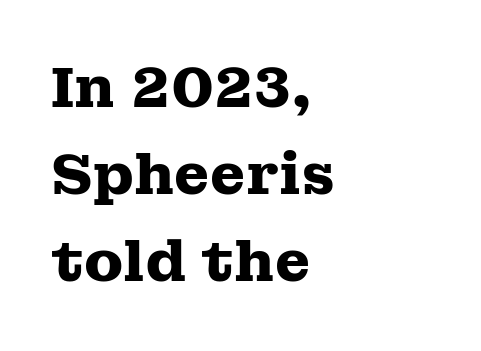
Q: Is the text bold? A: Yes.
Q: Is the text italic (slanted)? A: No, it is upright.
Q: Is the typeface a serif or a sans-serif typeface? A: Serif.
Q: Is the text underlined? A: No.
Q: How is the paragraph aligned? A: Left-aligned.
Q: Is the spacing between letters normal or unusually wide? A: Normal.
Q: Is the spacing between lines tight, normal or loose? A: Normal.
Q: Width (condensed, normal, or wide)? A: Wide.
Q: Stroke contrast? A: Medium.
Q: x-height? A: Medium.
Q: Monospaced? A: No.
